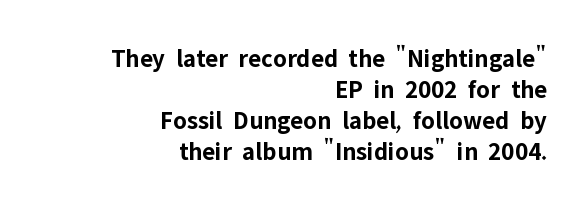
Q: Is the text bold? A: Yes.
Q: Is the text italic (slanted)? A: No, it is upright.
Q: Is the text underlined? A: No.
Q: How is the paragraph aligned? A: Right-aligned.
Q: Is the spacing between letters normal or unusually wide? A: Normal.
